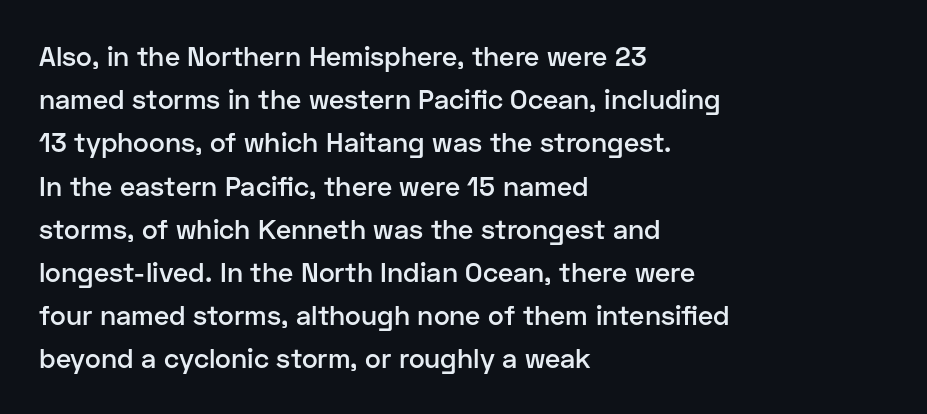
The image shows 27 px text type, upright; set left-aligned, normal line spacing (1.6x), normal letter spacing, not underlined.
